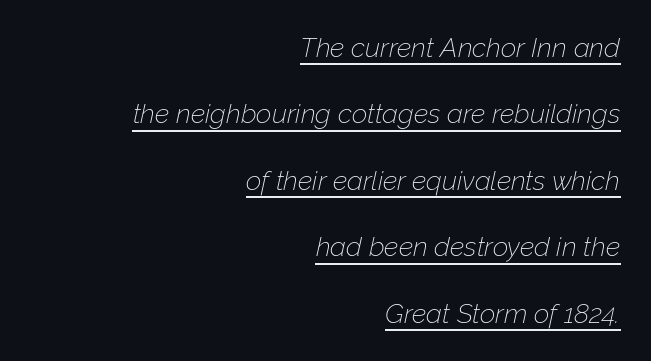
{"italic": "yes", "lean": "right", "slant_degrees": 12, "bold": "no", "underline": "yes", "align": "right", "line_spacing": "loose", "line_spacing_ratio": 2.46, "letter_spacing": "normal", "letter_spacing_em": 0.0, "glyph_px": 27}
